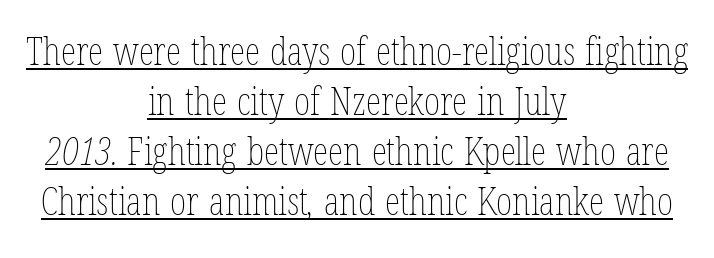
This block has exactly the height ordinary leading produces. You could call the tracking neutral — neither tight nor loose. What decoration does the sample have? An underline. Layout note: lines centered. The letters advance in unequal steps, a hallmark of proportional type.
